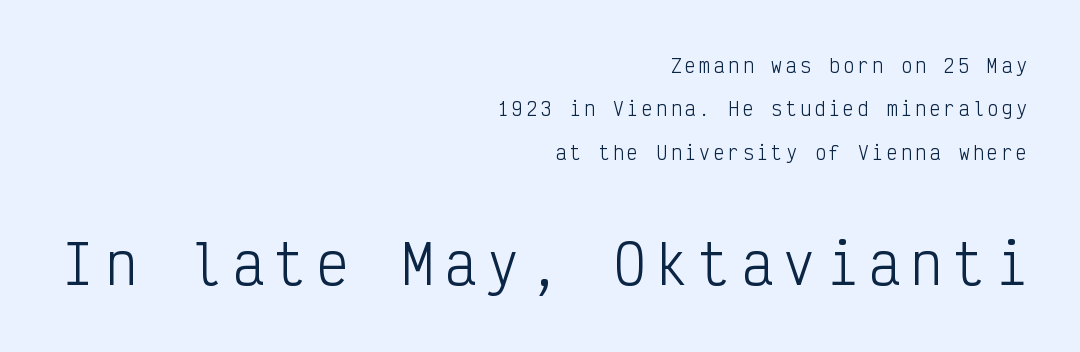
{"serif": "no", "italic": "no", "bold": "no", "weight": "light", "width": "condensed", "stroke_contrast": "low", "x_height": "medium", "monospaced": "yes", "underline": "no", "align": "right", "line_spacing": "loose", "line_spacing_ratio": 2.41, "letter_spacing": "wide", "letter_spacing_em": 0.2, "larger_block": "second", "size_ratio": 2.94, "glyph_px": 53}
